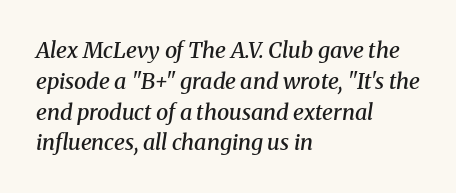
The image shows 22 px text type, italic (leaning right); set left-aligned, normal line spacing (1.4x), normal letter spacing, not underlined.
